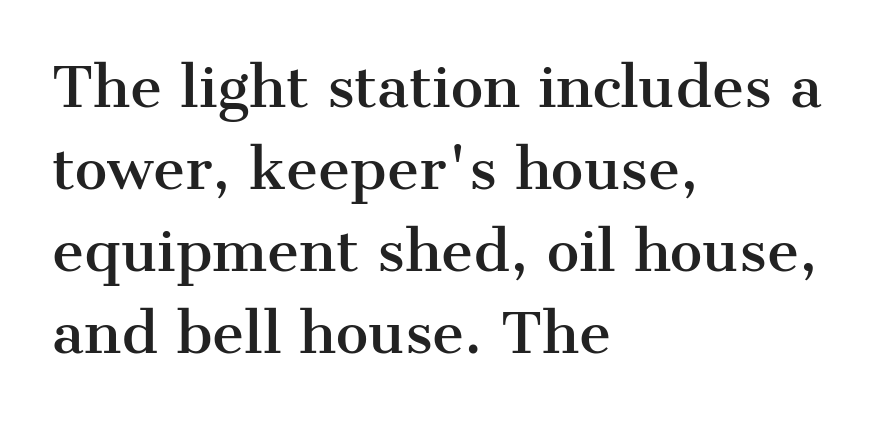
Each line starts at the same left margin while the right side varies. Students, observe: this is what conventionally led text looks like. These lines keep a tight, regular rhythm from letter to letter. Looks like regular typesetting: each glyph gets only the width it needs. The space beneath each line is pristine and unruled. The font's upright variant was chosen for this text.
